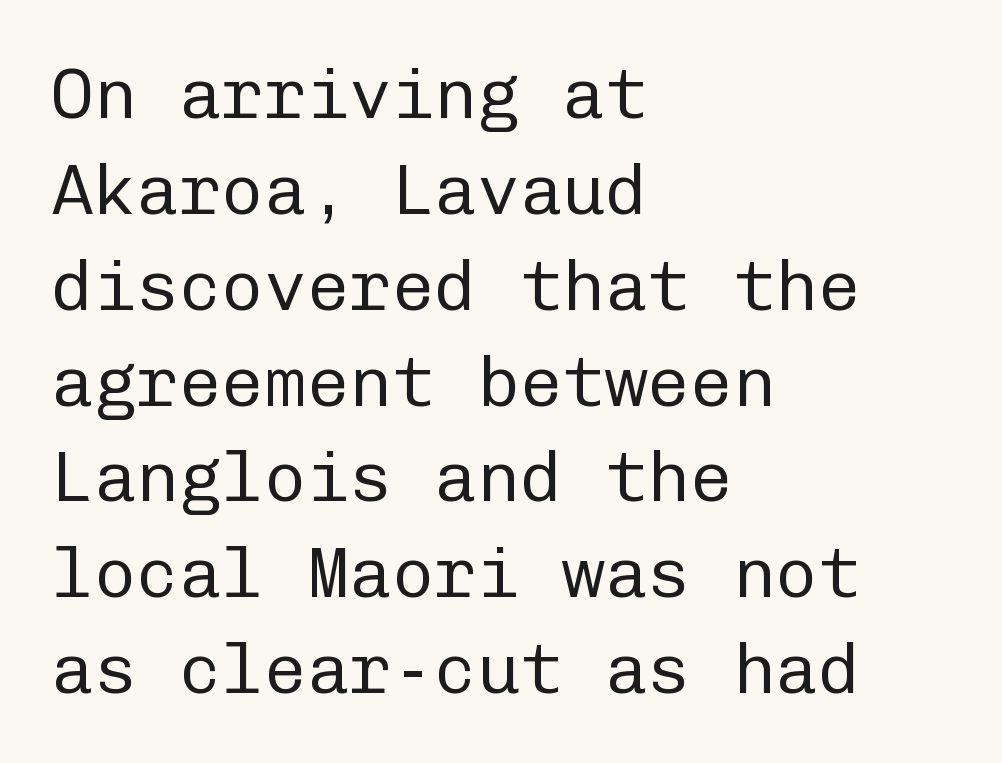
The image shows 71 px regular-weight sans-serif type, upright, monospaced; set left-aligned, normal line spacing (1.35x), normal letter spacing, not underlined; low stroke contrast and a medium x-height.
